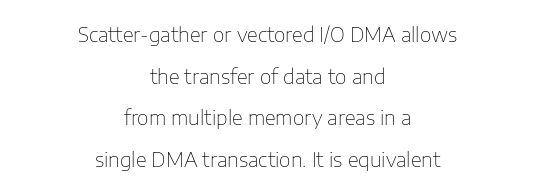
{"italic": "no", "bold": "no", "underline": "no", "align": "center", "line_spacing": "loose", "line_spacing_ratio": 2.08, "letter_spacing": "normal", "letter_spacing_em": 0.0, "glyph_px": 20}
